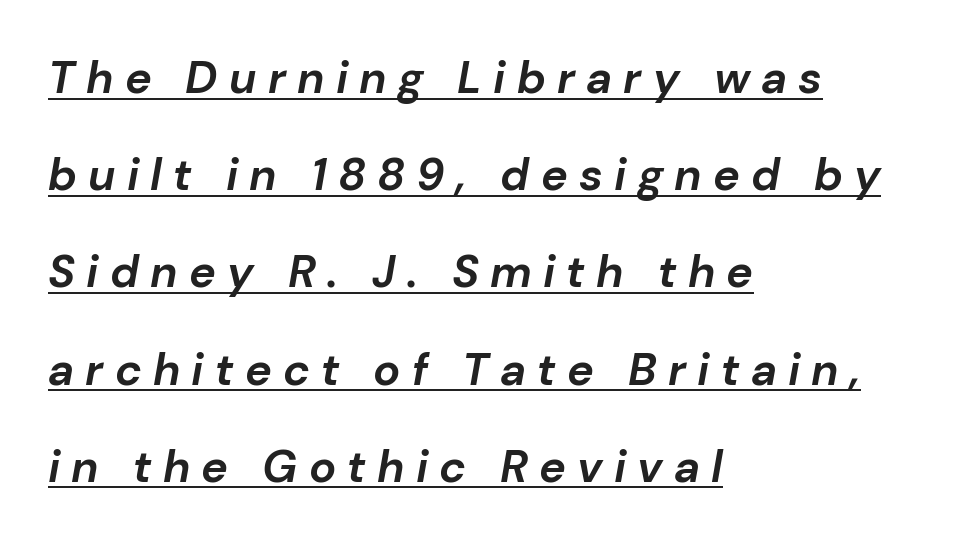
The image shows 45 px bold type, italic (leaning right); set left-aligned, loose line spacing (2.16x), unusually wide letter spacing (+0.25 em), underlined; low stroke contrast and a medium x-height.
